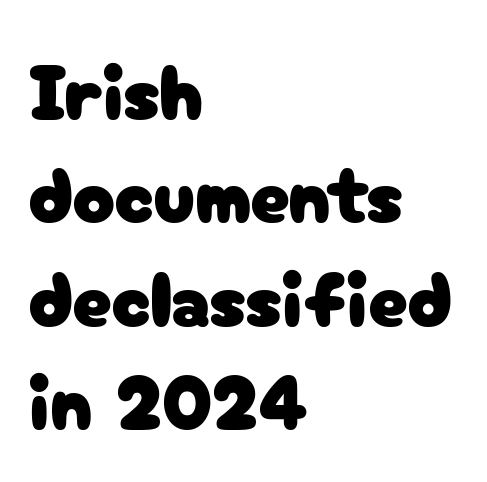
The lines are quadded left. Here the glyphs are tracked normally, forming tight word shapes. Does the type have serifs? No, each stem ends abruptly. Plain, unruled lines of type. Character widths vary here, with narrow letters taking less room than wide ones.
